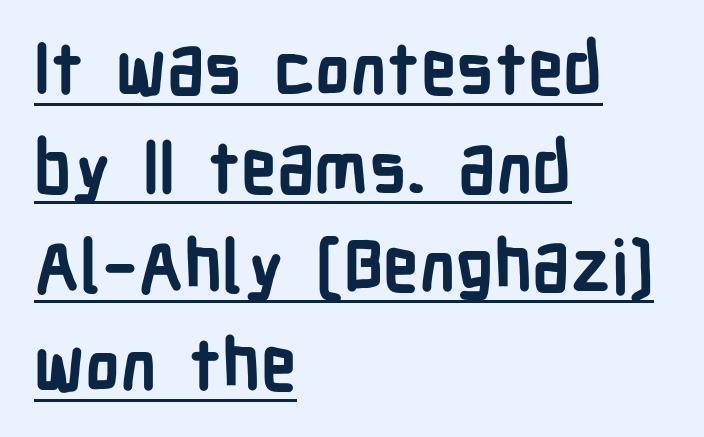
Q: Is the text bold? A: Yes.
Q: Is the text italic (slanted)? A: No, it is upright.
Q: Is the typeface a serif or a sans-serif typeface? A: Sans-serif.
Q: Is the text underlined? A: Yes.
Q: How is the paragraph aligned? A: Left-aligned.
Q: Is the spacing between letters normal or unusually wide? A: Normal.
Q: Is the spacing between lines tight, normal or loose? A: Normal.
Q: Width (condensed, normal, or wide)? A: Condensed.
Q: Stroke contrast? A: Low.
Q: x-height? A: Medium.
Q: Monospaced? A: No.
